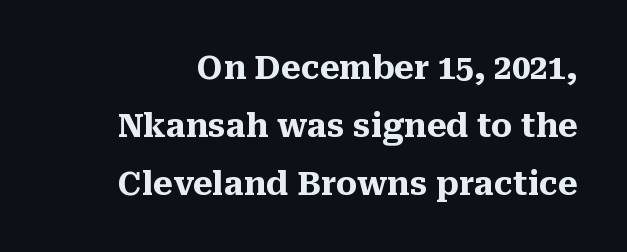
Caption: standard tracking, unaltered. Is this a fixed-width face? No — the glyphs have proportional, varying widths. How heavy is the stroke? Heavy — this is a bold. Each letter's strokes conclude with small projecting serifs. The zone under the glyphs is completely vacant.
